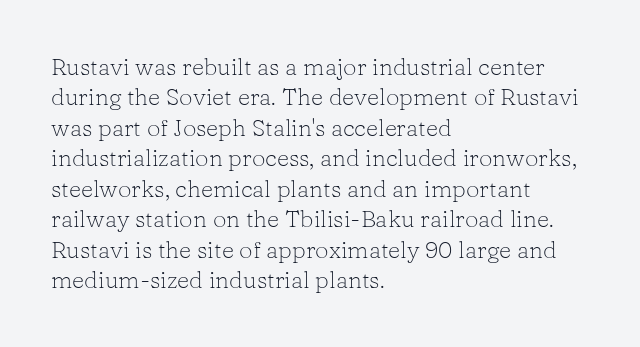
{"italic": "no", "bold": "no", "underline": "no", "align": "left", "line_spacing": "normal", "line_spacing_ratio": 1.27, "letter_spacing": "normal", "letter_spacing_em": 0.0, "glyph_px": 24}
